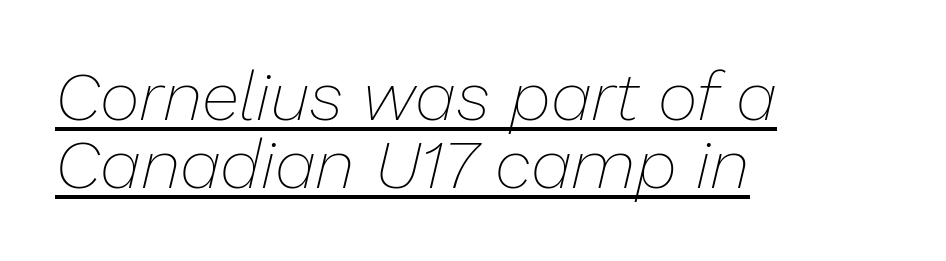
Q: Is the text bold? A: No.
Q: Is the text italic (slanted)? A: Yes, it leans right by about 13 degrees.
Q: Is the text underlined? A: Yes.
Q: How is the paragraph aligned? A: Left-aligned.
Q: Is the spacing between letters normal or unusually wide? A: Normal.
Q: Is the spacing between lines tight, normal or loose? A: Tight.
Q: Width (condensed, normal, or wide)? A: Normal.
Q: Stroke contrast? A: Low.
Q: x-height? A: Medium.
Q: Monospaced? A: No.
